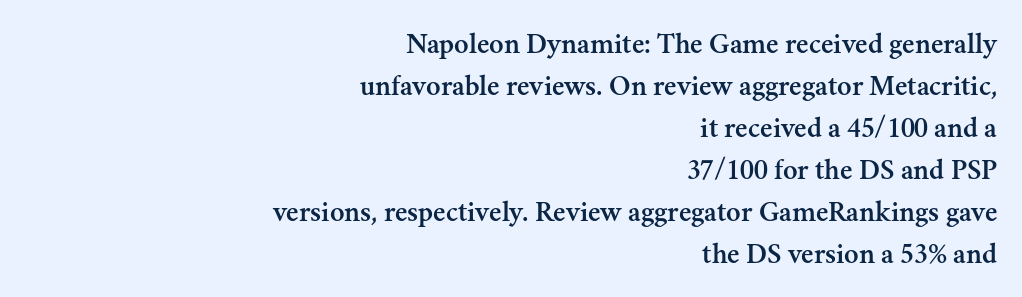
Q: Is the text italic (slanted)? A: No, it is upright.
Q: Is the typeface a serif or a sans-serif typeface? A: Serif.
Q: Is the text underlined? A: No.
Q: How is the paragraph aligned? A: Right-aligned.
Q: Is the spacing between letters normal or unusually wide? A: Normal.
Q: Is the spacing between lines tight, normal or loose? A: Normal.
Q: Width (condensed, normal, or wide)? A: Normal.
Q: Stroke contrast? A: Medium.
Q: x-height? A: Small.
Q: Monospaced? A: No.
